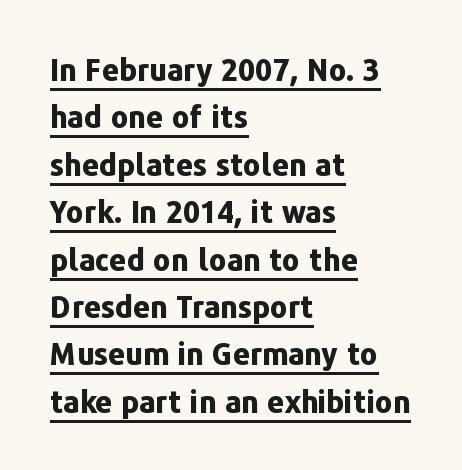
{"serif": "no", "italic": "no", "bold": "yes", "weight": "bold", "width": "normal", "stroke_contrast": "low", "x_height": "medium", "monospaced": "no", "underline": "yes", "align": "left", "line_spacing": "normal", "line_spacing_ratio": 1.58, "letter_spacing": "normal", "letter_spacing_em": 0.0, "glyph_px": 30}
